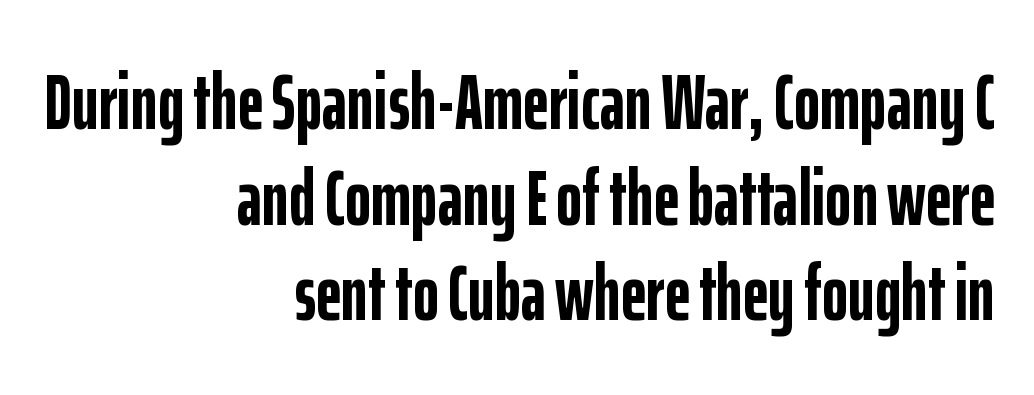
The image shows 79 px semibold, condensed sans-serif type, upright; set right-aligned, line spacing 1.21x, normal letter spacing, not underlined; low stroke contrast and a medium x-height.
